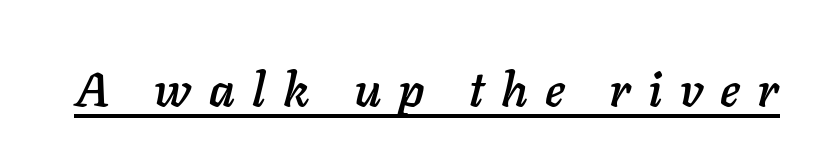
Loose tracking; the words dissolve into strings of separated letters. Designer's note — italics engaged. A typesetter would call this proportional, since set widths differ per character. This rendering features underlined lettering.
